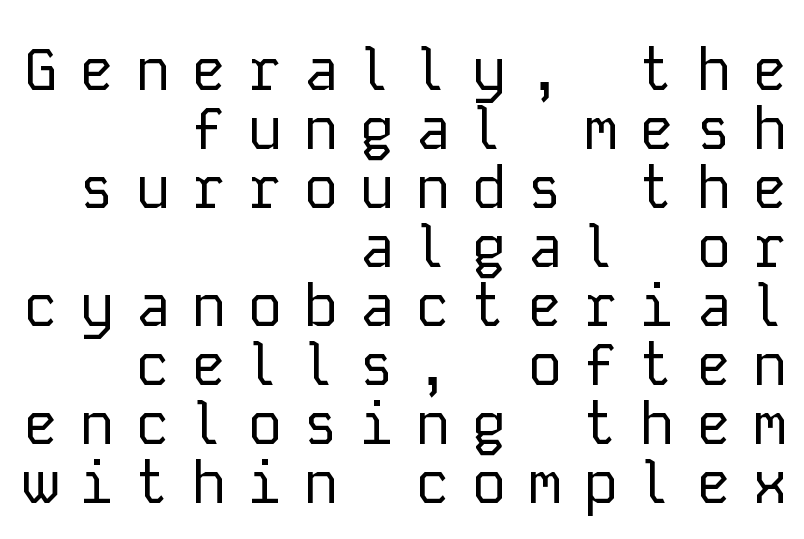
The image shows 59 px regular-weight sans-serif type, upright, monospaced; set right-aligned, tight line spacing (1.0x), unusually wide letter spacing (+0.35 em), not underlined; low stroke contrast and a medium x-height.
